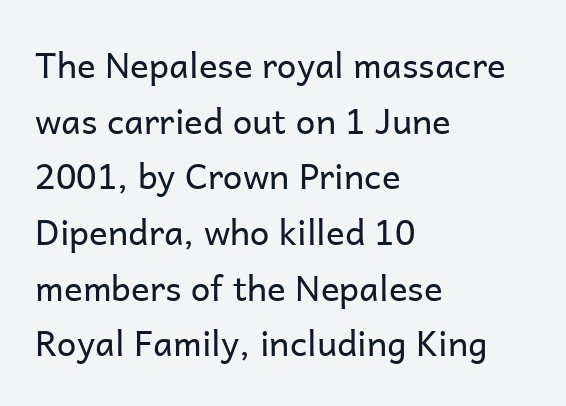
{"serif": "no", "italic": "no", "bold": "no", "weight": "regular", "width": "normal", "stroke_contrast": "low", "x_height": "medium", "monospaced": "no", "underline": "no", "align": "left", "line_spacing": "normal", "line_spacing_ratio": 1.59, "letter_spacing": "normal", "letter_spacing_em": 0.0, "glyph_px": 35}
